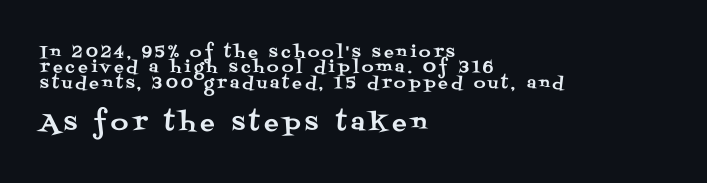
These lines stack with their left ends in a neat column. The typography opts for an upright posture over an oblique one. Typesetter's note — lower block bumped up in size, upper block left smaller. Check the space under the baseline: it is left empty. Successive baselines arrive quickly, one right under another.
